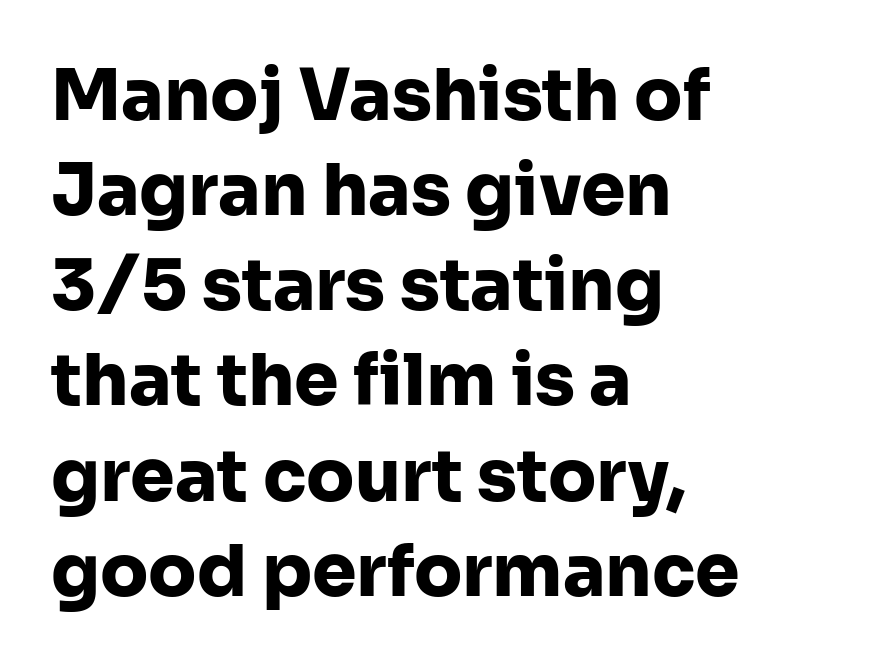
{"serif": "no", "italic": "no", "bold": "yes", "weight": "heavy", "width": "normal", "stroke_contrast": "low", "x_height": "medium", "monospaced": "no", "underline": "no", "align": "left", "line_spacing": "normal", "line_spacing_ratio": 1.34, "letter_spacing": "normal", "letter_spacing_em": 0.0, "glyph_px": 71}
